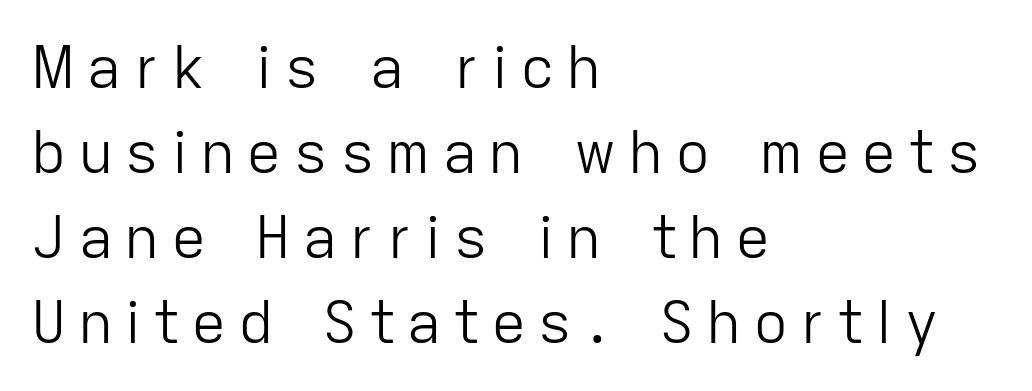
Posture: straight, roman, zero tilt. The passage shown stacks its lines at a standard gap. The font family rendered here belongs to the sans-serif group. Does the copy run flush right? No — it runs flush left. The rendering uses natural spacing where letterforms have individual widths.
